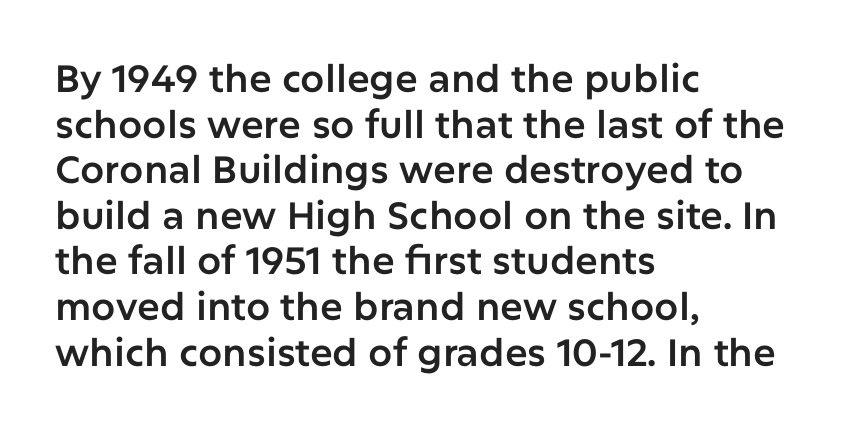
{"serif": "no", "italic": "no", "width": "normal", "stroke_contrast": "low", "x_height": "medium", "monospaced": "no", "underline": "no", "align": "left", "line_spacing_ratio": 1.2, "letter_spacing": "normal", "letter_spacing_em": 0.0, "glyph_px": 38}
